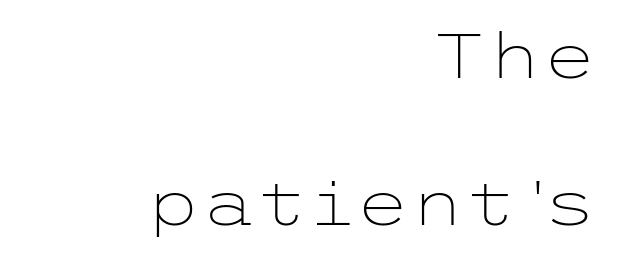
Short note: letters normally spaced. Plain, unruled lines of type. In CSS terms this would be text-align: right. Regarding leading, the lines here are spaced well apart. In terms of letterform style, serifs are entirely absent. The strokes carry an ordinary text weight at most.
